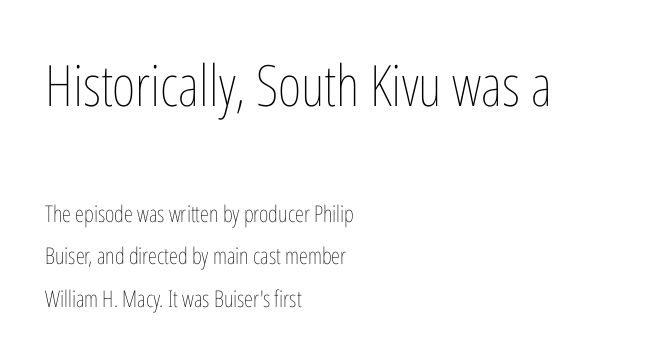
{"italic": "no", "bold": "no", "weight": "thin", "width": "condensed", "stroke_contrast": "low", "x_height": "medium", "monospaced": "no", "underline": "no", "align": "left", "line_spacing_ratio": 1.86, "letter_spacing": "normal", "letter_spacing_em": 0.0, "larger_block": "first", "size_ratio": 2.48, "glyph_px": 57}
